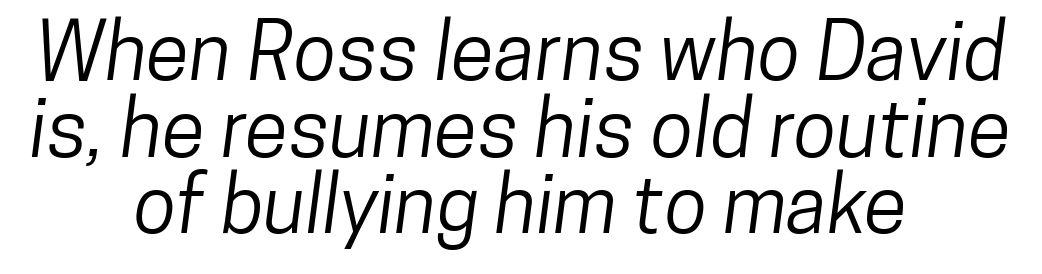
{"serif": "no", "width": "condensed", "stroke_contrast": "low", "x_height": "medium", "monospaced": "no", "underline": "no", "align": "center", "line_spacing": "tight", "line_spacing_ratio": 0.97, "letter_spacing": "normal", "letter_spacing_em": 0.0, "glyph_px": 79}
